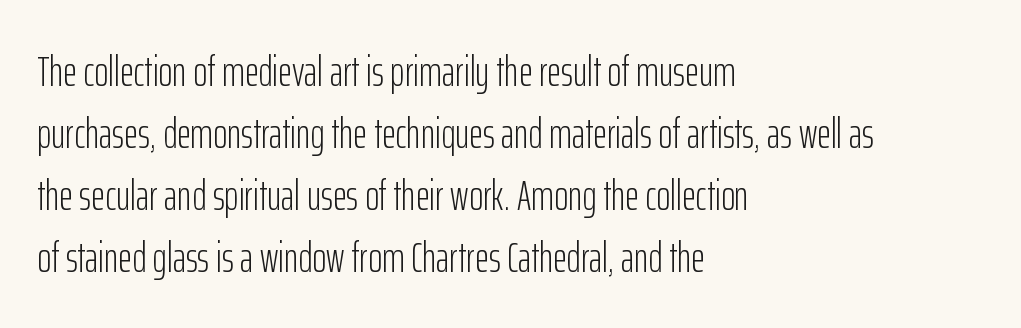
Q: Is the text bold? A: No.
Q: Is the text italic (slanted)? A: No, it is upright.
Q: Is the typeface a serif or a sans-serif typeface? A: Sans-serif.
Q: Is the text underlined? A: No.
Q: How is the paragraph aligned? A: Left-aligned.
Q: Is the spacing between letters normal or unusually wide? A: Normal.
Q: Is the spacing between lines tight, normal or loose? A: Normal.
Q: Width (condensed, normal, or wide)? A: Condensed.
Q: Stroke contrast? A: Low.
Q: x-height? A: Medium.
Q: Monospaced? A: No.
